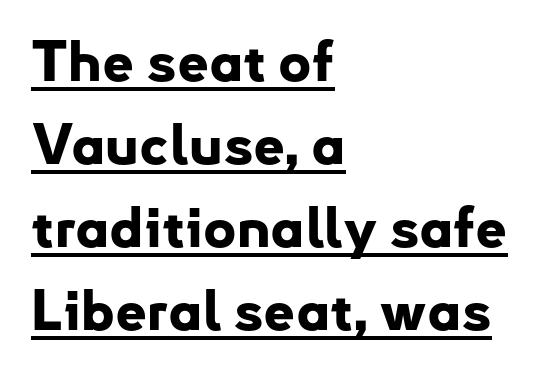
A dark, heavy texture on the line: the type is bold. No italicization has been applied; the sample stays upright. Is this a sans? Yes — the strokes have no serifs. Does the leading feel generous? No, just average.
